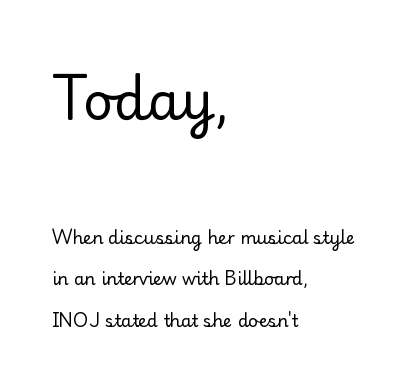
The typesetting does not lean heavy: it is not bold. Vertical spacing — loose. Is this a sans? No — the strokes have serifs. Tracking value appears to be zero — textbook default spacing.
